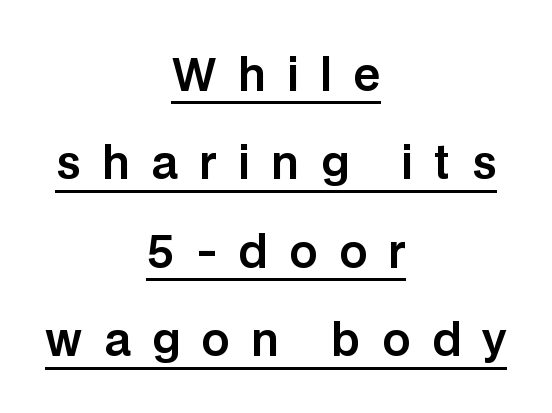
Do the characters align in a grid? No, the font is proportional. Compared with typical paragraphs, the rows here are farther apart. This is sans-serif lettering, the kind often seen on screens and signage. Teacher's note: observe the equal gaps on both sides — that is centered alignment.
